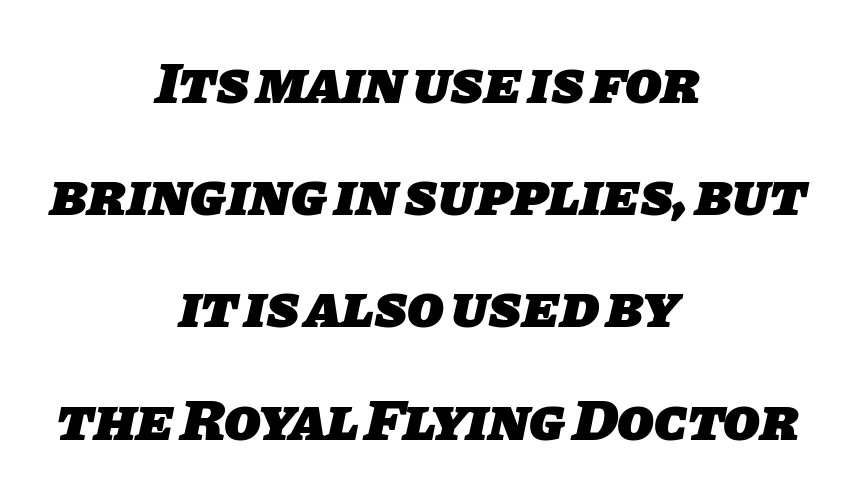
{"bold": "yes", "weight": "heavy", "width": "normal", "stroke_contrast": "low", "x_height": "large", "monospaced": "no", "underline": "no", "align": "center", "line_spacing_ratio": 1.87, "letter_spacing": "normal", "letter_spacing_em": 0.0, "glyph_px": 60}
